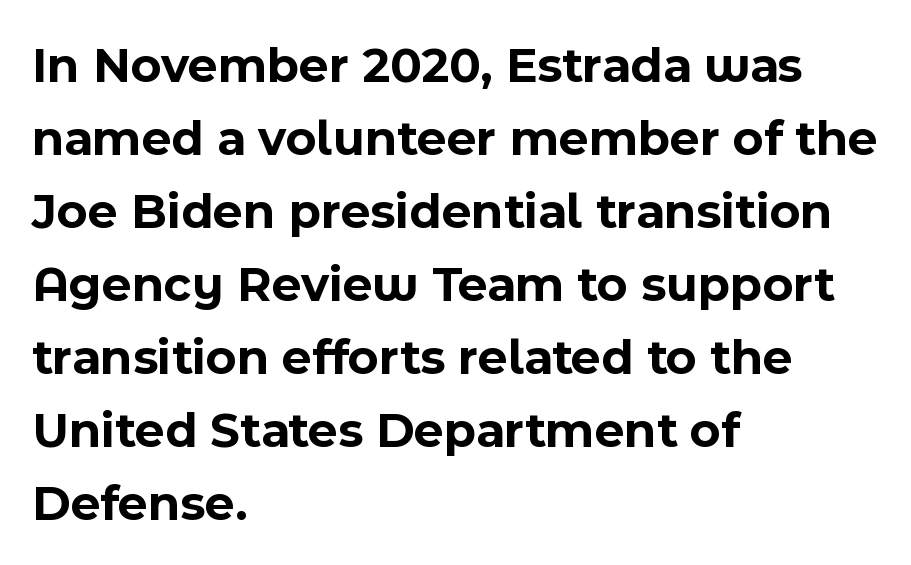
In terms of leading, this rendering sits right in the middle. The lines in this sample share a left origin and differ only in where they stop. The space beneath each line is pristine and unruled. Quick note: not italic, upright. Stroke terminals: plain, sans-serif.
